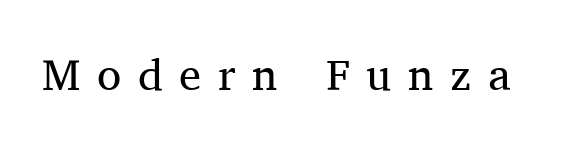
Compared with typical body copy, the letter spacing here is much looser. Nope, not italic — everything's standing straight. Descender tails drop into unmarked territory. Serifs: yes, visible at the terminals of the letterforms. This is not heavy type; no bold has been used.
